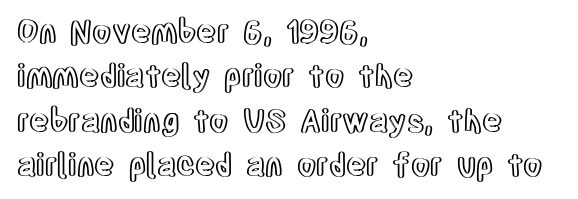
{"italic": "no", "width": "condensed", "x_height": "large", "monospaced": "no", "underline": "no", "align": "left", "line_spacing": "normal", "line_spacing_ratio": 1.43, "letter_spacing": "normal", "letter_spacing_em": 0.0, "glyph_px": 31}
